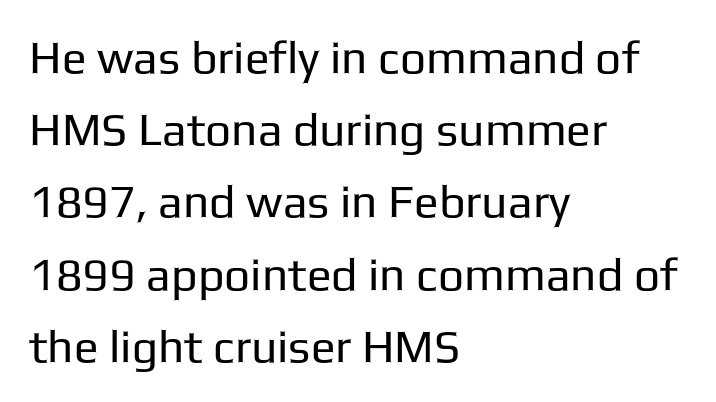
Q: Is the text bold? A: No.
Q: Is the text italic (slanted)? A: No, it is upright.
Q: Is the typeface a serif or a sans-serif typeface? A: Sans-serif.
Q: Is the text underlined? A: No.
Q: How is the paragraph aligned? A: Left-aligned.
Q: Is the spacing between letters normal or unusually wide? A: Normal.
Q: Is the spacing between lines tight, normal or loose? A: Normal.
Q: Width (condensed, normal, or wide)? A: Normal.
Q: Stroke contrast? A: Low.
Q: x-height? A: Medium.
Q: Monospaced? A: No.
